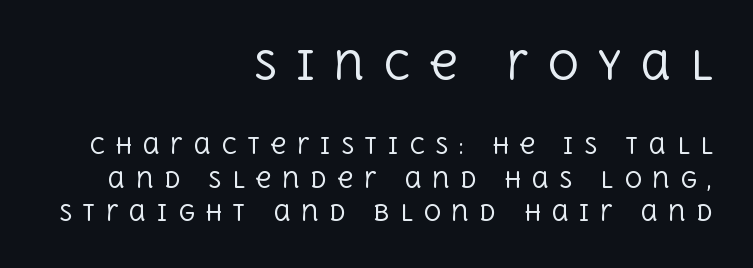
The image shows 39 px regular-weight serif type, upright; set right-aligned, normal line spacing (1.53x), unusually wide letter spacing (+0.47 em), not underlined; the first (top) block is 1.77x larger; a large x-height.
